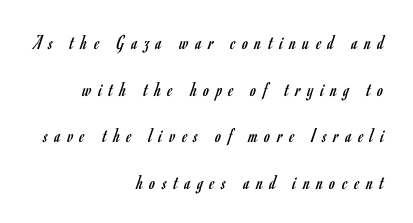
The image shows 21 px text type; set right-aligned, loose line spacing (2.22x), unusually wide letter spacing (+0.33 em), not underlined.
